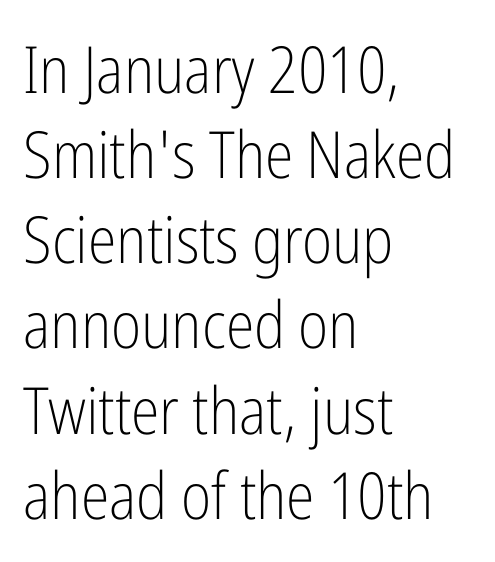
The image shows 65 px light, condensed sans-serif type, upright; set left-aligned, normal line spacing (1.31x), normal letter spacing, not underlined; low stroke contrast and a medium x-height.
